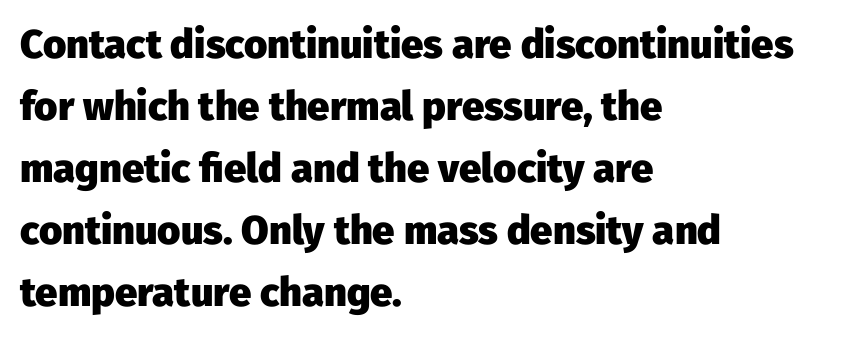
Compared with typical body copy, the letter spacing here is the same. Characters remain perfectly vertical along every line. If you drew a ruler down the left edge, every line would touch it. Underline: absent. Typographically, this falls in the sans-serif category. The passage shown is emphatically bold.
